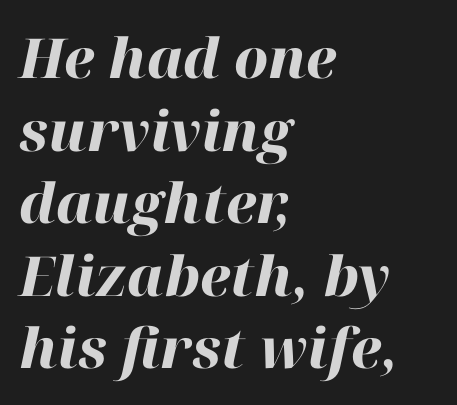
Q: Is the text bold? A: Yes.
Q: Is the text italic (slanted)? A: Yes, it leans right by about 12 degrees.
Q: Is the text underlined? A: No.
Q: How is the paragraph aligned? A: Left-aligned.
Q: Is the spacing between letters normal or unusually wide? A: Normal.
Q: Is the spacing between lines tight, normal or loose? A: Normal.
Q: Width (condensed, normal, or wide)? A: Normal.
Q: Stroke contrast? A: High.
Q: x-height? A: Medium.
Q: Monospaced? A: No.
